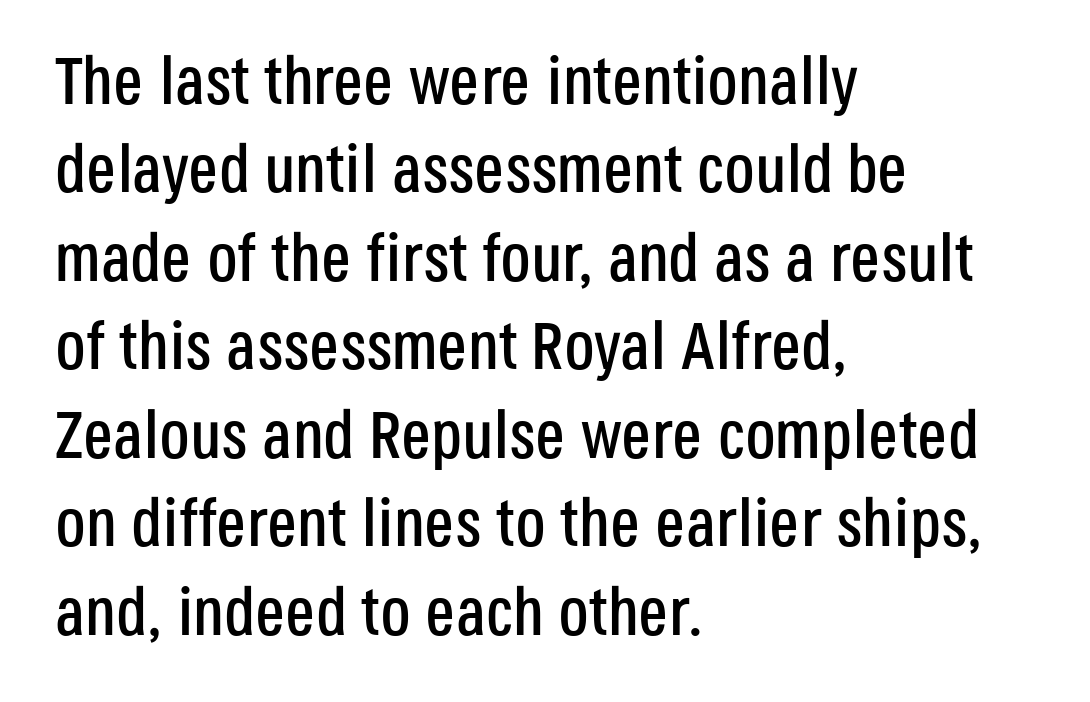
Q: Is the text italic (slanted)? A: No, it is upright.
Q: Is the typeface a serif or a sans-serif typeface? A: Sans-serif.
Q: Is the text underlined? A: No.
Q: How is the paragraph aligned? A: Left-aligned.
Q: Is the spacing between letters normal or unusually wide? A: Normal.
Q: Is the spacing between lines tight, normal or loose? A: Normal.
Q: Width (condensed, normal, or wide)? A: Condensed.
Q: Stroke contrast? A: Low.
Q: x-height? A: Large.
Q: Monospaced? A: No.
